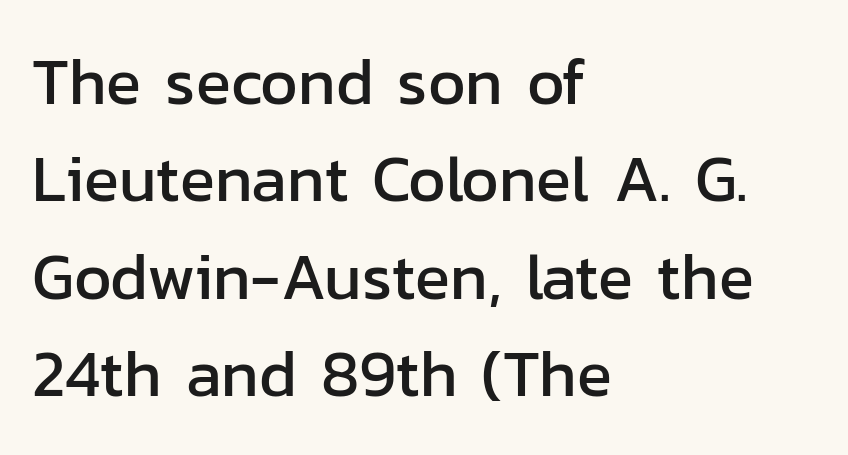
Every row of glyphs begins at an identical x-position on the left. It's the straight-up-and-down kind of type. If you measured baseline to baseline, you'd find a middling distance. There is no visible air inserted between adjacent glyphs.
